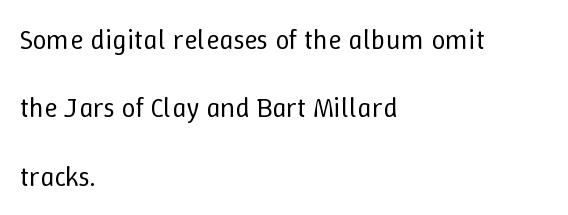
Weight: in the light-to-regular range. Does the lettering tilt? It doesn't — this is upright. The paragraph shown leans on its left margin. The face used here is proportionally spaced, like ordinary book or web type.
